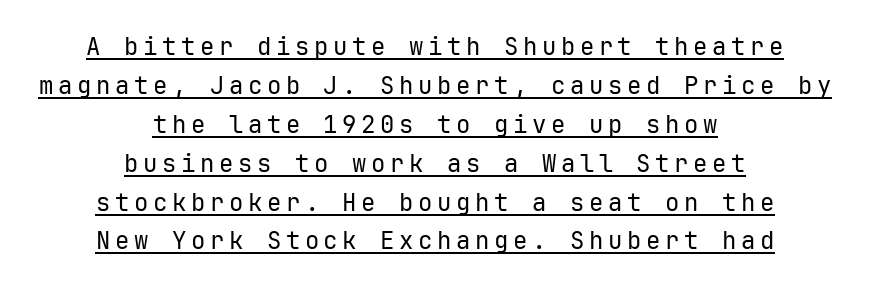
Q: Is the text bold? A: No.
Q: Is the text italic (slanted)? A: No, it is upright.
Q: Is the text underlined? A: Yes.
Q: How is the paragraph aligned? A: Centered.
Q: Is the spacing between lines tight, normal or loose? A: Normal.
